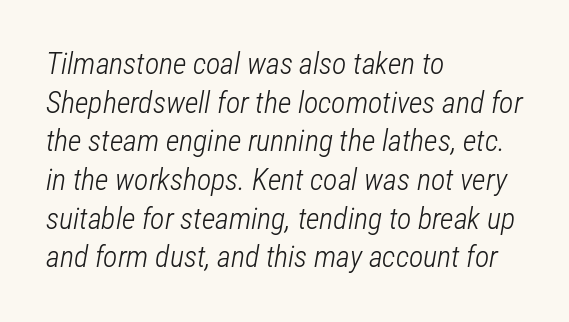
The image shows 30 px light, condensed type, italic (leaning right); set left-aligned, normal line spacing (1.29x), normal letter spacing, not underlined; low stroke contrast and a medium x-height.
